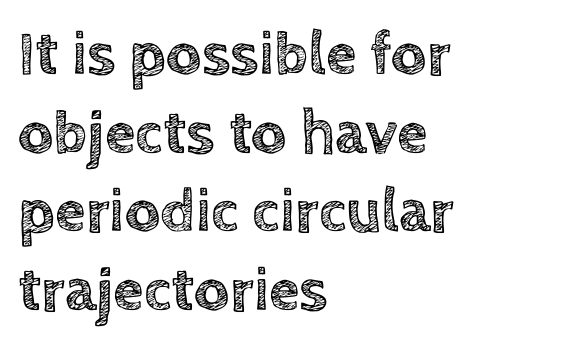
The image shows 62 px text type, upright; set left-aligned, normal line spacing (1.27x), normal letter spacing, not underlined; a large x-height.
